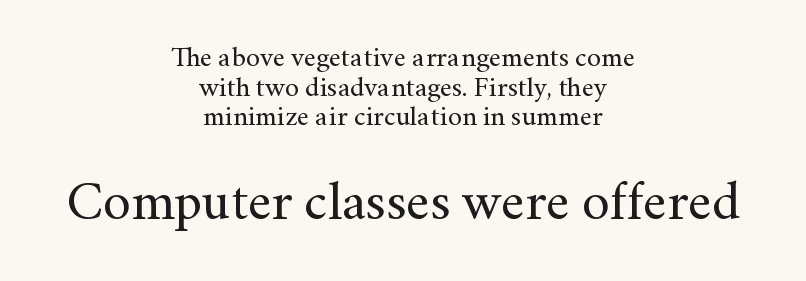
Q: Is the text bold? A: No.
Q: Is the text italic (slanted)? A: No, it is upright.
Q: Is the typeface a serif or a sans-serif typeface? A: Serif.
Q: Is the text underlined? A: No.
Q: How is the paragraph aligned? A: Centered.
Q: Is the spacing between letters normal or unusually wide? A: Normal.
Q: Is the spacing between lines tight, normal or loose? A: Tight.
Q: Which block of text is set in a larger size, the first (top) or the second (bottom)? A: The second (bottom) one.
Q: Width (condensed, normal, or wide)? A: Normal.
Q: Stroke contrast? A: Medium.
Q: x-height? A: Small.
Q: Monospaced? A: No.
